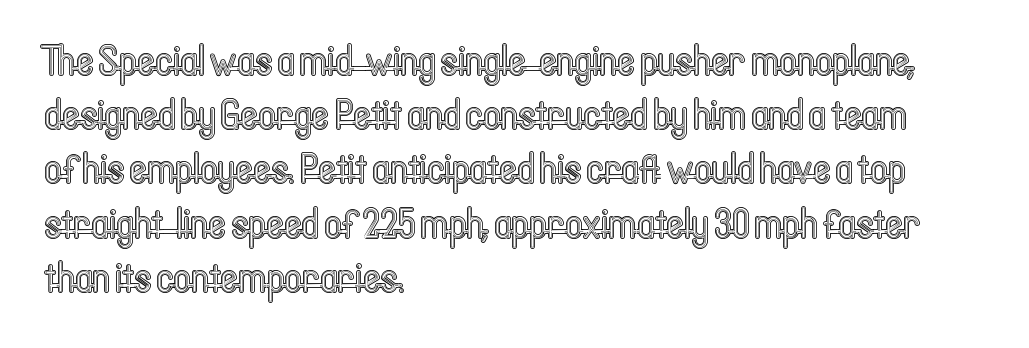
{"italic": "no", "width": "condensed", "x_height": "medium", "monospaced": "no", "underline": "no", "align": "left", "line_spacing": "normal", "line_spacing_ratio": 1.29, "letter_spacing": "normal", "letter_spacing_em": 0.0, "glyph_px": 42}
